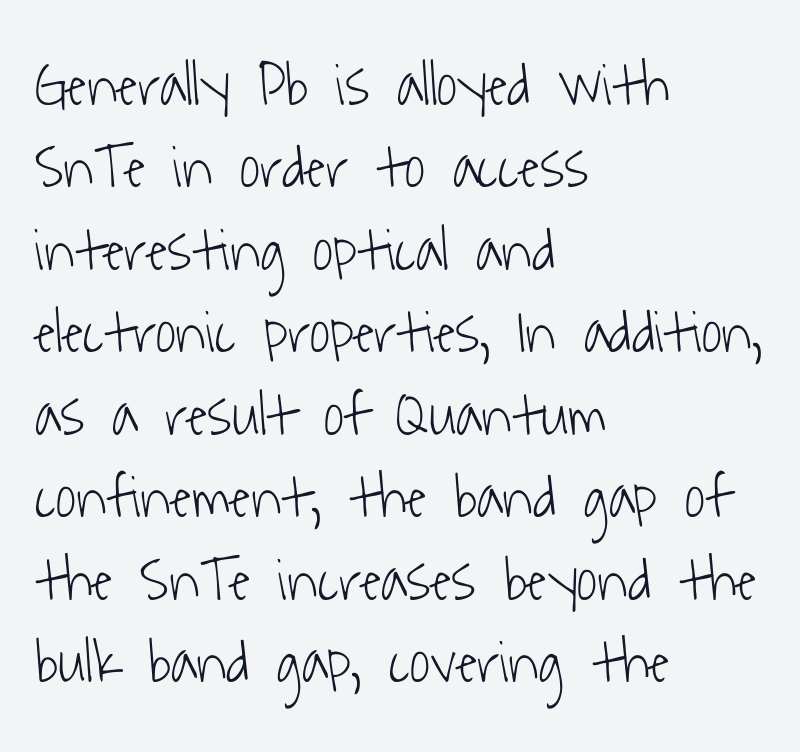
Q: Is the text bold? A: No.
Q: Is the typeface a serif or a sans-serif typeface? A: Sans-serif.
Q: Is the text underlined? A: No.
Q: How is the paragraph aligned? A: Left-aligned.
Q: Is the spacing between letters normal or unusually wide? A: Normal.
Q: Is the spacing between lines tight, normal or loose? A: Normal.
Q: Width (condensed, normal, or wide)? A: Condensed.
Q: Stroke contrast? A: Low.
Q: x-height? A: Medium.
Q: Monospaced? A: No.
